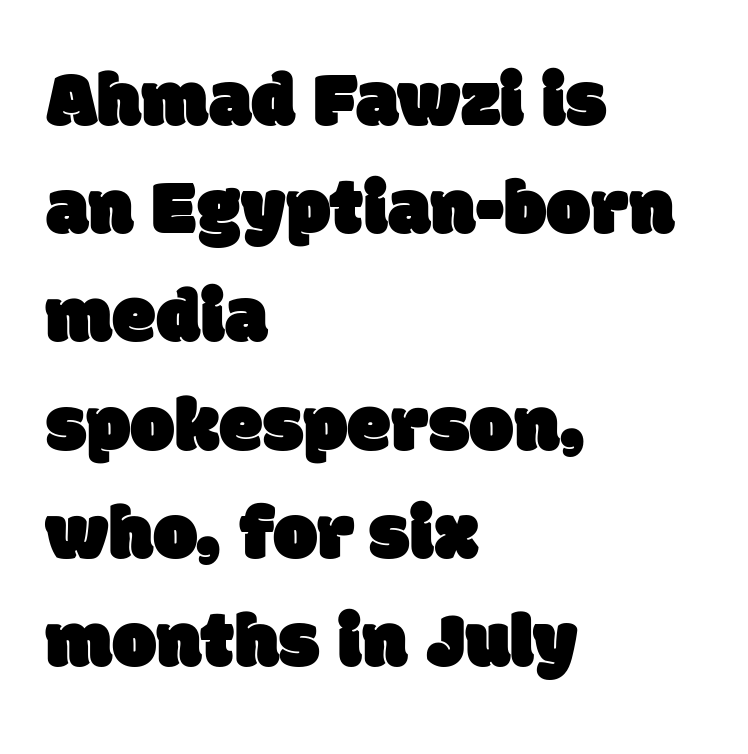
The image shows 79 px sans-serif type; set left-aligned, normal line spacing (1.37x), normal letter spacing, not underlined; low stroke contrast and a large x-height.
